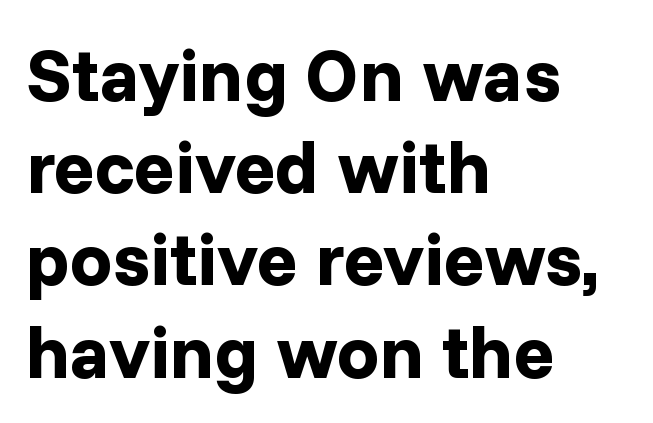
Notice how thick the strokes are: this is what a full bold looks like. Type without underlining. Honestly, the letter spacing is just normal — you wouldn't notice it. Nope, not italic — everything's standing straight.
